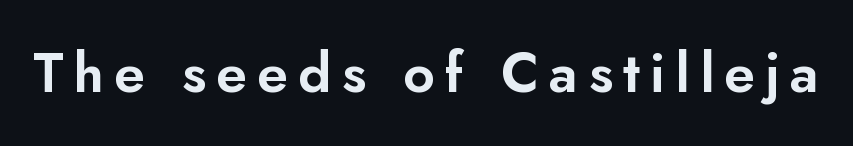
The image shows 55 px sans-serif type, upright; set not underlined; low stroke contrast and a small x-height.
